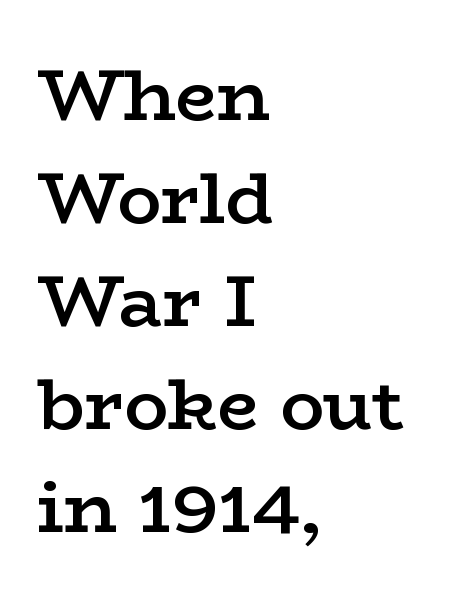
The image shows 73 px semibold, wide serif type, upright; set left-aligned, normal line spacing (1.41x), normal letter spacing, not underlined; low stroke contrast and a medium x-height.
